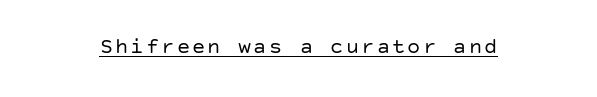
{"italic": "no", "bold": "no", "underline": "yes", "glyph_px": 22}
